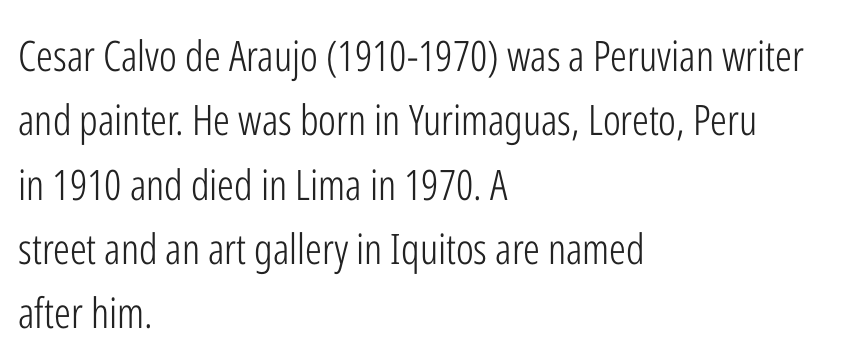
{"serif": "no", "italic": "no", "bold": "no", "weight": "light", "width": "condensed", "stroke_contrast": "low", "x_height": "medium", "monospaced": "no", "underline": "no", "align": "left", "line_spacing": "normal", "line_spacing_ratio": 1.53, "letter_spacing": "normal", "letter_spacing_em": 0.0, "glyph_px": 42}
